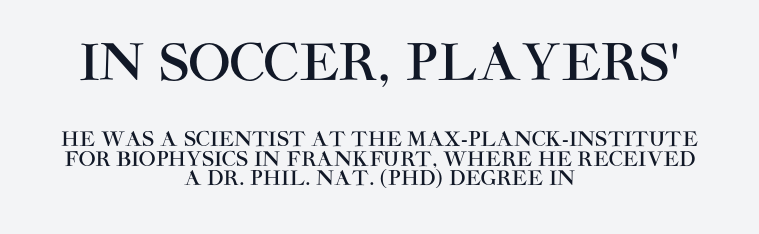
The image shows 50 px sans-serif type, upright; set centered, tight line spacing (0.98x), normal letter spacing, not underlined; the first (top) block is 2.5x larger; high stroke contrast and a large x-height.
